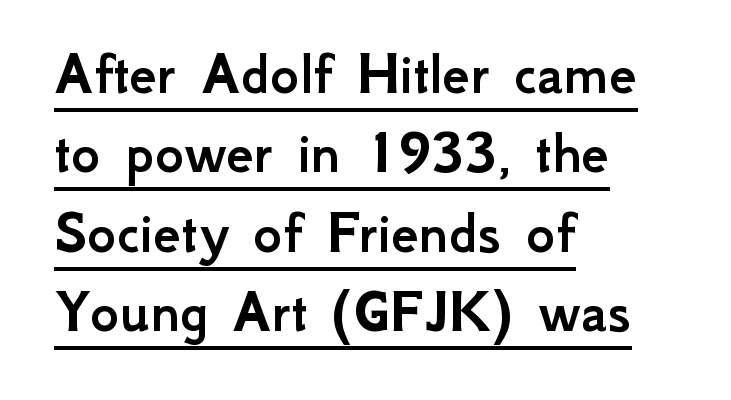
The image shows 62 px sans-serif type, upright; set left-aligned, normal line spacing (1.28x), normal letter spacing, underlined; low stroke contrast and a small x-height.
